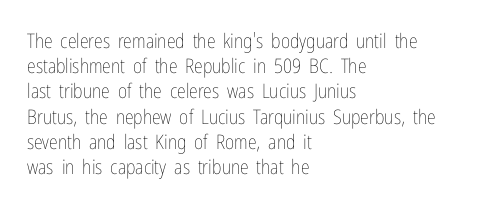
Q: Is the text bold? A: No.
Q: Is the text italic (slanted)? A: No, it is upright.
Q: Is the text underlined? A: No.
Q: How is the paragraph aligned? A: Left-aligned.
Q: Is the spacing between letters normal or unusually wide? A: Normal.
Q: Is the spacing between lines tight, normal or loose? A: Normal.
